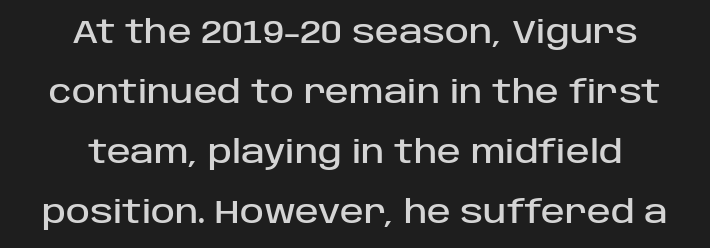
Posture: straight, roman, zero tilt. Typographically, this falls in the sans-serif category. Unmarked baselines from the first word to the last. A typesetter would call this proportional, since set widths differ per character.
